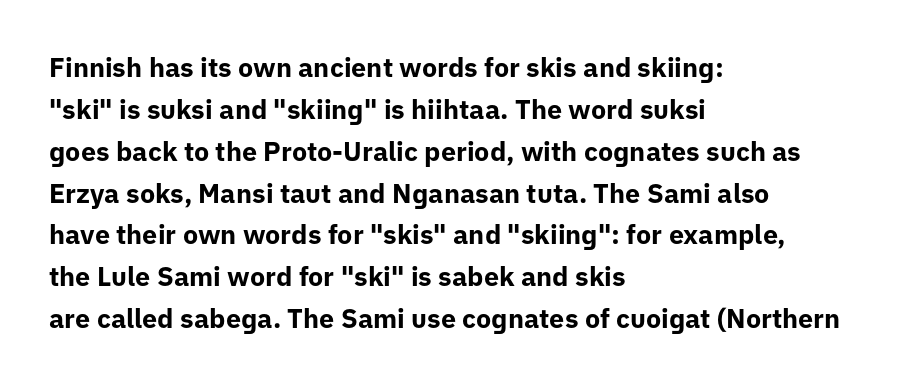
The image shows 27 px bold type, upright; set left-aligned, normal line spacing (1.55x), normal letter spacing, not underlined.
